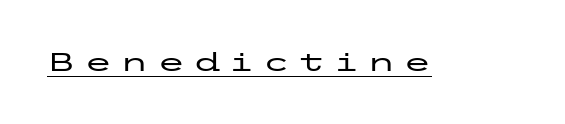
The image shows 26 px text type, upright; set unusually wide letter spacing (+0.31 em), underlined.
